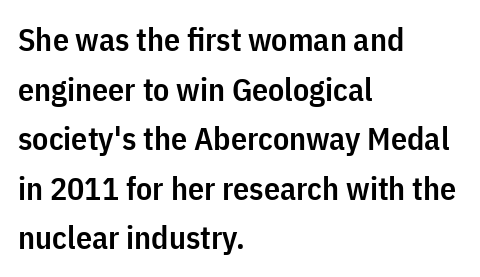
The image shows 32 px semibold, condensed sans-serif type, upright; set left-aligned, normal line spacing (1.55x), normal letter spacing, not underlined; low stroke contrast and a medium x-height.
